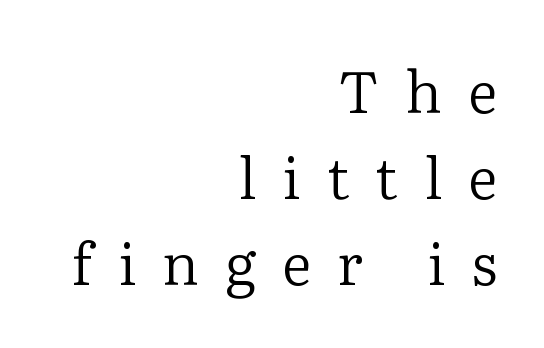
Q: Is the text bold? A: No.
Q: Is the text italic (slanted)? A: No, it is upright.
Q: Is the typeface a serif or a sans-serif typeface? A: Serif.
Q: Is the text underlined? A: No.
Q: How is the paragraph aligned? A: Right-aligned.
Q: Is the spacing between letters normal or unusually wide? A: Unusually wide.
Q: Is the spacing between lines tight, normal or loose? A: Normal.
Q: Width (condensed, normal, or wide)? A: Normal.
Q: Stroke contrast? A: Low.
Q: x-height? A: Medium.
Q: Monospaced? A: No.
